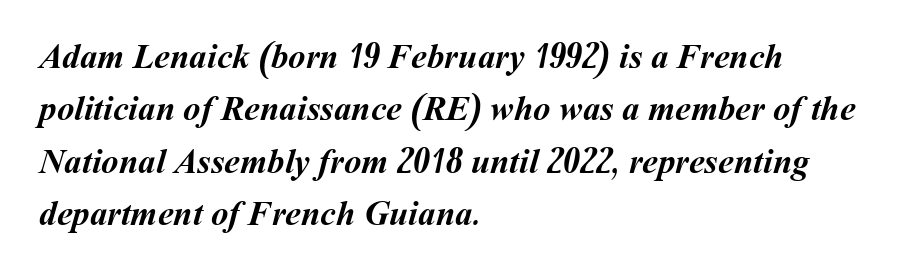
Weight: bold. The setting favours the left margin, as ordinary paragraphs usually do. If you measured baseline to baseline, you'd find a middling distance. Words appear dense and cohesive because spacing is normal. Has an underline been added? It has not. You could not count columns in this text — the font is proportionally spaced.
